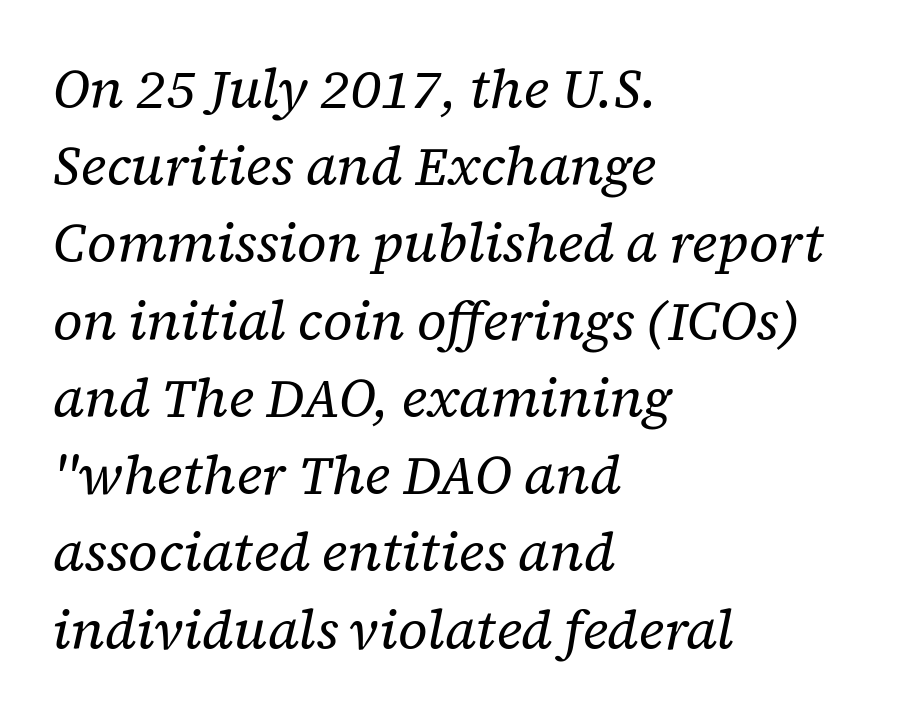
{"serif": "yes", "italic": "yes", "lean": "right", "slant_degrees": 12, "bold": "no", "weight": "regular", "width": "normal", "stroke_contrast": "low", "x_height": "medium", "monospaced": "no", "underline": "no", "align": "left", "line_spacing": "normal", "line_spacing_ratio": 1.43, "letter_spacing": "normal", "letter_spacing_em": 0.0, "glyph_px": 54}
